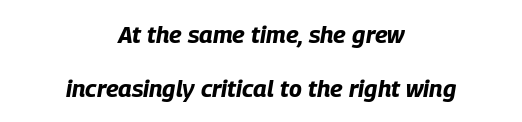
The image shows 24 px bold type, italic (leaning right); set centered, loose line spacing (2.23x), normal letter spacing, not underlined.
